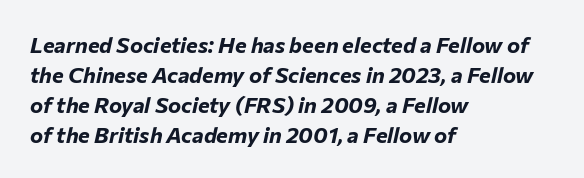
Q: Is the text bold? A: Yes.
Q: Is the text italic (slanted)? A: Yes, it leans right by about 12 degrees.
Q: Is the text underlined? A: No.
Q: How is the paragraph aligned? A: Left-aligned.
Q: Is the spacing between letters normal or unusually wide? A: Normal.
Q: Is the spacing between lines tight, normal or loose? A: Normal.
